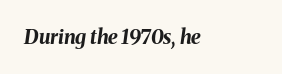
The area under the type is left untouched. The tracking reads as untouched default to a designer's eye. There's an unmistakable incline to the writing here. Each glyph is drawn with heavy, bold strokes.
